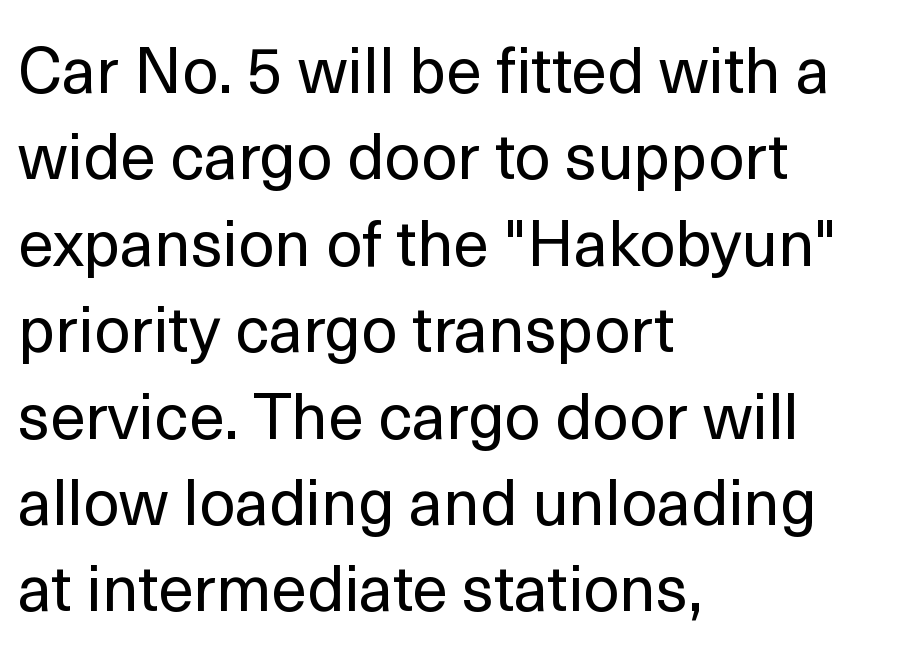
{"serif": "no", "italic": "no", "bold": "no", "weight": "regular", "width": "normal", "x_height": "medium", "monospaced": "no", "underline": "no", "align": "left", "line_spacing": "normal", "line_spacing_ratio": 1.35, "letter_spacing": "normal", "letter_spacing_em": 0.0, "glyph_px": 64}
